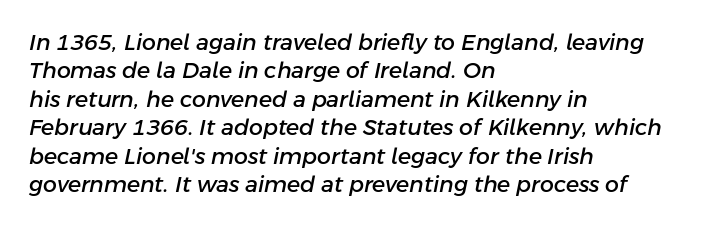
The string is rendered with underlining switched off. Yep, that's italic — everything's leaning. Here the glyphs are tracked normally, forming tight word shapes. Teacher's note: observe the even left margin — that is flush-left alignment.
